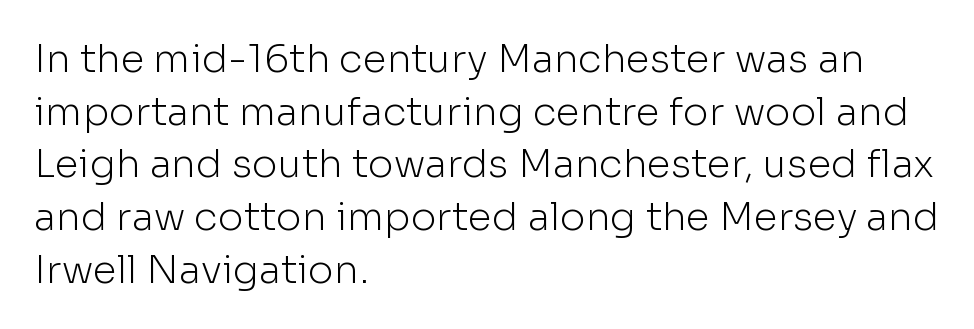
Q: Is the text bold? A: No.
Q: Is the text italic (slanted)? A: No, it is upright.
Q: Is the typeface a serif or a sans-serif typeface? A: Sans-serif.
Q: Is the text underlined? A: No.
Q: How is the paragraph aligned? A: Left-aligned.
Q: Is the spacing between letters normal or unusually wide? A: Normal.
Q: Is the spacing between lines tight, normal or loose? A: Normal.
Q: Width (condensed, normal, or wide)? A: Normal.
Q: Stroke contrast? A: Low.
Q: x-height? A: Medium.
Q: Monospaced? A: No.
